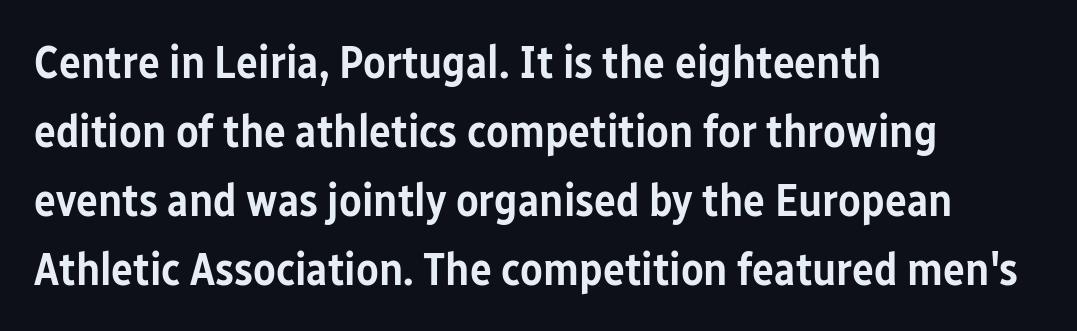
The image shows 46 px semibold, condensed sans-serif type, upright; set left-aligned, normal line spacing (1.5x), normal letter spacing, not underlined; low stroke contrast and a medium x-height.
